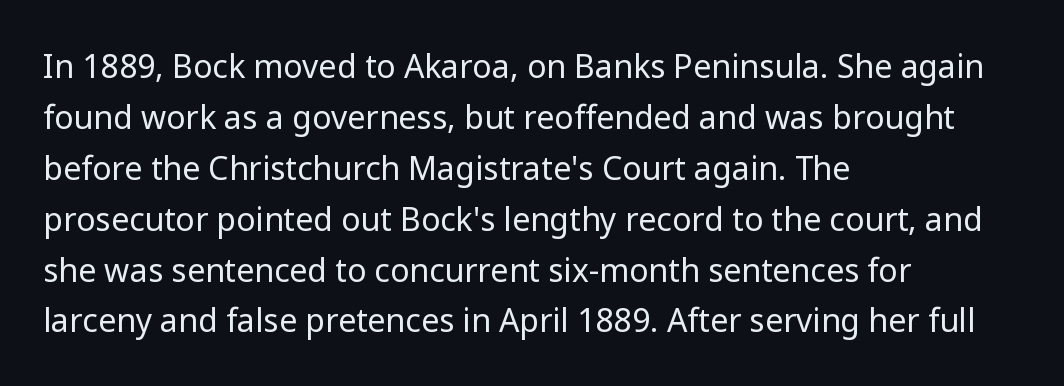
Q: Is the text bold? A: No.
Q: Is the text italic (slanted)? A: No, it is upright.
Q: Is the typeface a serif or a sans-serif typeface? A: Sans-serif.
Q: Is the text underlined? A: No.
Q: How is the paragraph aligned? A: Left-aligned.
Q: Is the spacing between letters normal or unusually wide? A: Normal.
Q: Is the spacing between lines tight, normal or loose? A: Normal.
Q: Width (condensed, normal, or wide)? A: Normal.
Q: Stroke contrast? A: Low.
Q: x-height? A: Medium.
Q: Monospaced? A: No.
